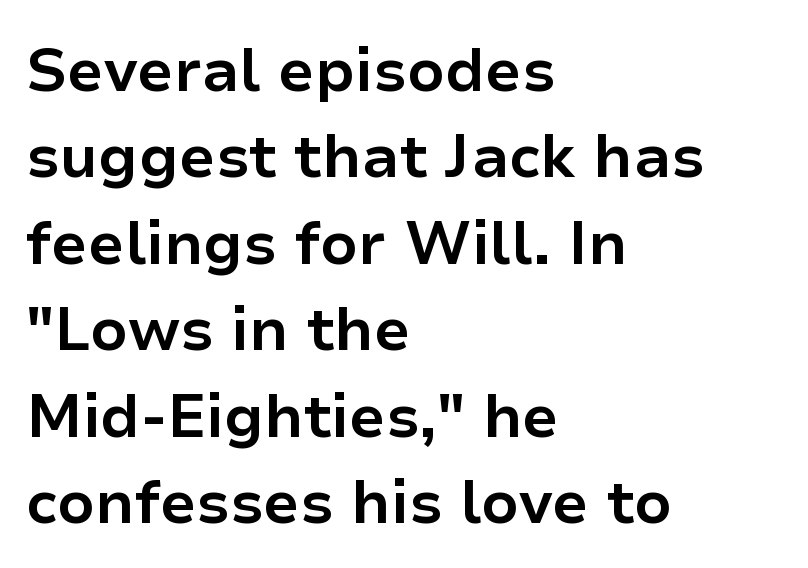
The image shows 60 px bold sans-serif type, upright; set left-aligned, normal line spacing (1.44x), normal letter spacing, not underlined; low stroke contrast and a medium x-height.
